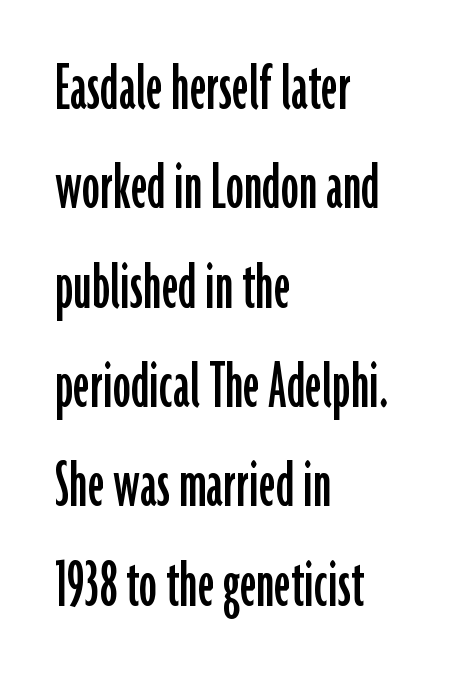
Unmarked baselines from the first word to the last. Students, note that the glyphs here touch the page at normal intervals. Think of a printed novel: that variable character pitch is what you see here. Vertical strokes here are truly vertical.
